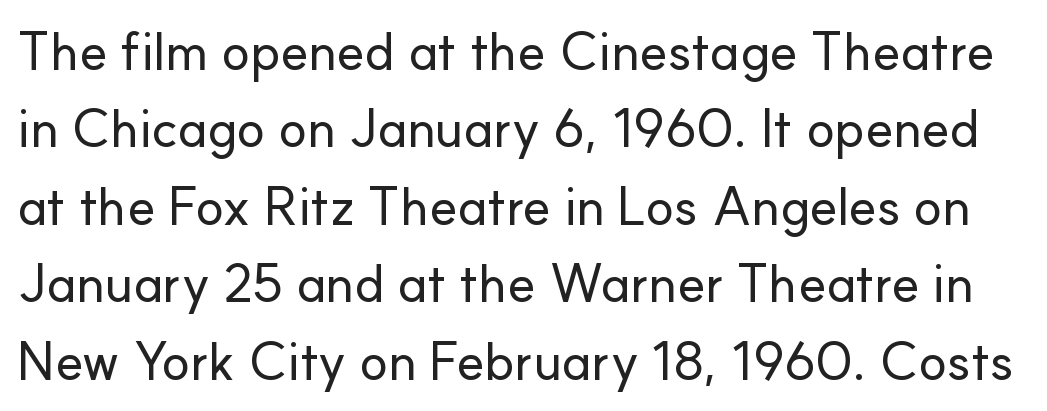
These lines are rendered in a variable-pitch font. Compared with typical body copy, the letter spacing here is the same. A normal amount of white space separates one row of letters from the next. Posture: vertical. No feet cap the strokes, marking this as sans-serif type. Descenders hang freely into open space.
